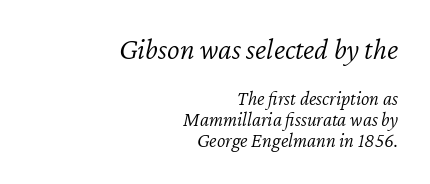
The image shows 30 px light type, italic (leaning right); set right-aligned, tight line spacing (1.04x), normal letter spacing, not underlined; the first (top) block is 1.5x larger; low stroke contrast and a medium x-height.
